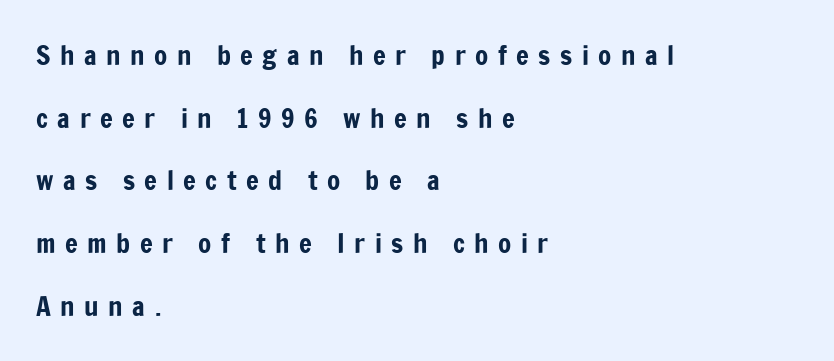
The passage is arranged the way most books set body copy — flush left. Posture: upright roman. The gaps between neighbouring characters are conspicuously large. A typesetter would call this leading open, well beyond the default. Only glyphs here, with clear space below each row.
